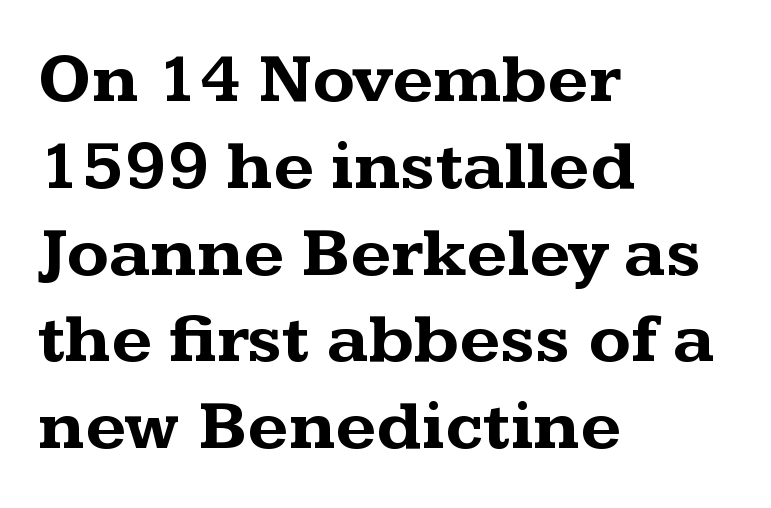
{"serif": "yes", "italic": "no", "bold": "yes", "weight": "bold", "width": "wide", "stroke_contrast": "medium", "x_height": "medium", "monospaced": "no", "underline": "no", "align": "left", "line_spacing_ratio": 1.24, "letter_spacing": "normal", "letter_spacing_em": 0.0, "glyph_px": 70}
